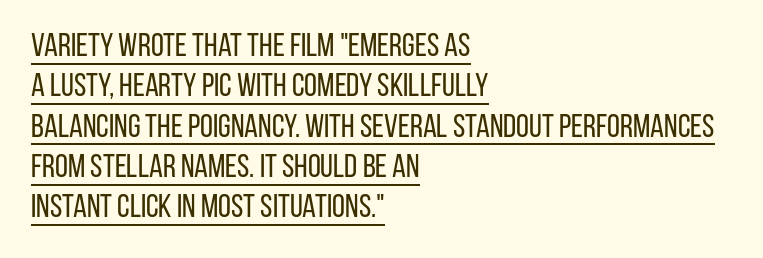
{"serif": "no", "italic": "no", "bold": "no", "weight": "regular", "width": "condensed", "stroke_contrast": "low", "x_height": "large", "monospaced": "no", "underline": "yes", "align": "left", "line_spacing_ratio": 1.22, "letter_spacing": "normal", "letter_spacing_em": 0.0, "glyph_px": 33}
